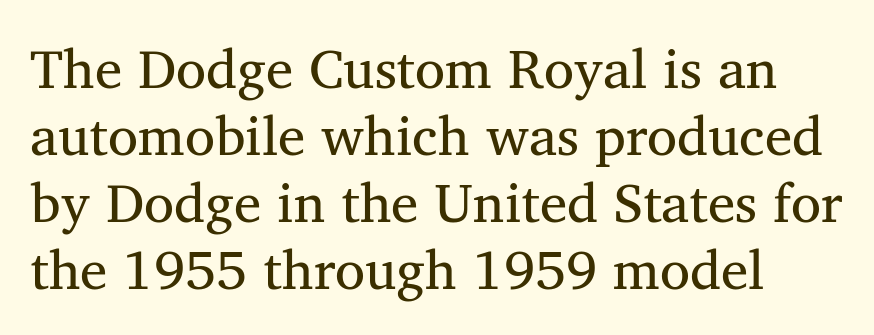
{"serif": "yes", "italic": "no", "bold": "no", "weight": "regular", "width": "normal", "stroke_contrast": "medium", "x_height": "medium", "monospaced": "no", "underline": "no", "line_spacing_ratio": 1.22, "letter_spacing": "normal", "letter_spacing_em": 0.0, "glyph_px": 55}
